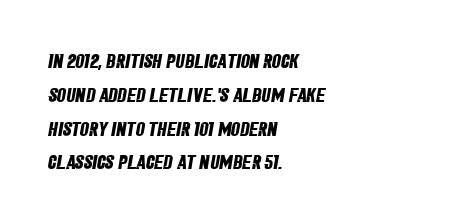
Q: Is the text bold? A: Yes.
Q: Is the text underlined? A: No.
Q: How is the paragraph aligned? A: Left-aligned.
Q: Is the spacing between letters normal or unusually wide? A: Normal.
Q: Is the spacing between lines tight, normal or loose? A: Normal.
